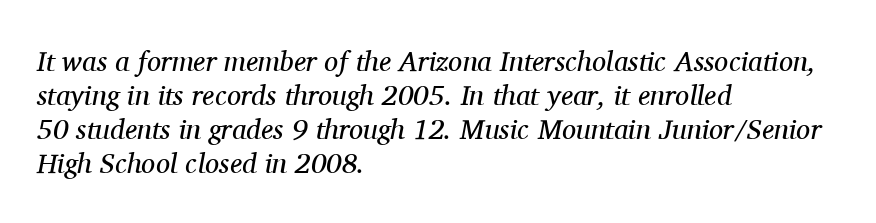
This rendering employs a face with finishing strokes, i.e., a serif. Is the letter spacing exaggerated? No — it looks like the ordinary default. Alignment: flush left. Varying glyph widths throughout — classic text-font behaviour.
